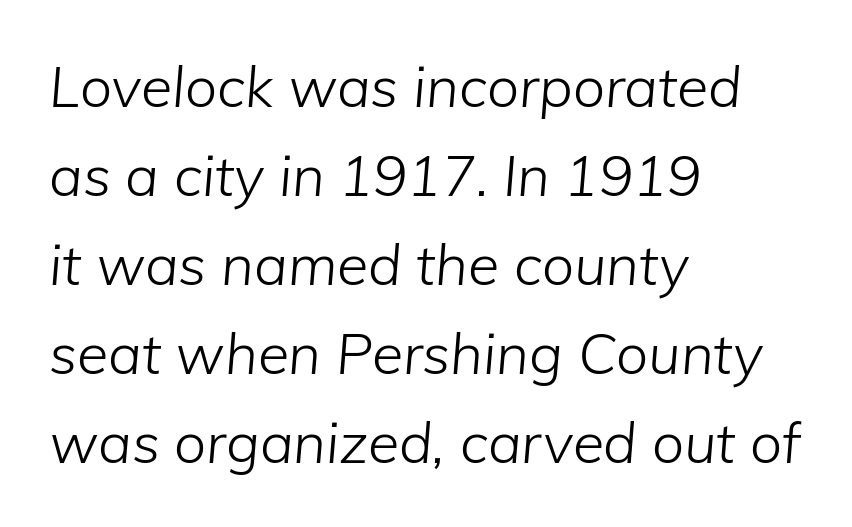
Nobody touched the tracking dial on this one. The rendering uses natural spacing where letterforms have individual widths. Has an underline been added? It has not. No letter is thick-stroked: the sample isn't bold.
